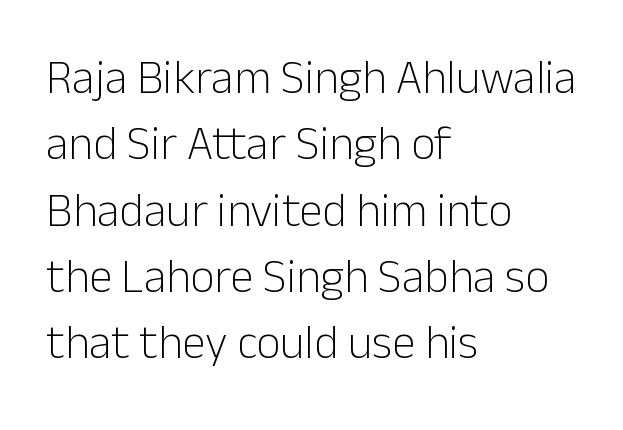
{"serif": "no", "italic": "no", "bold": "no", "weight": "light", "width": "normal", "stroke_contrast": "low", "x_height": "medium", "monospaced": "no", "underline": "no", "align": "left", "line_spacing": "normal", "line_spacing_ratio": 1.41, "letter_spacing": "normal", "letter_spacing_em": 0.0, "glyph_px": 47}
